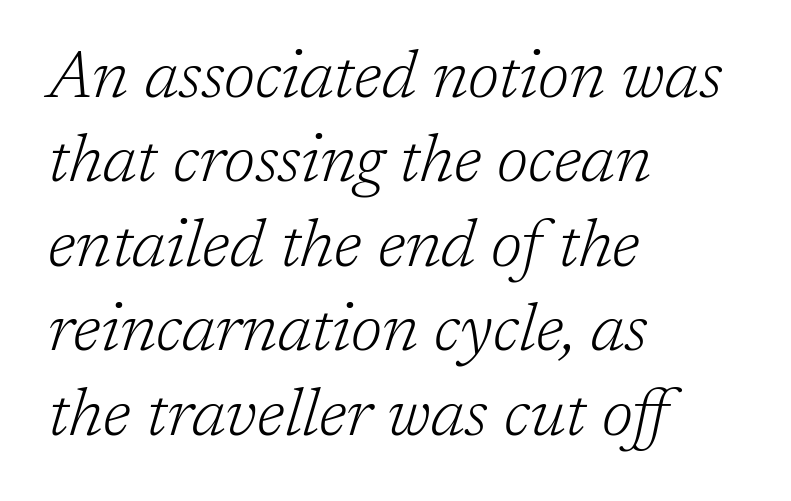
{"serif": "yes", "italic": "yes", "lean": "right", "slant_degrees": 17, "bold": "no", "weight": "light", "width": "normal", "stroke_contrast": "low", "x_height": "medium", "monospaced": "no", "underline": "no", "align": "left", "line_spacing": "normal", "line_spacing_ratio": 1.28, "letter_spacing": "normal", "letter_spacing_em": 0.0, "glyph_px": 66}
